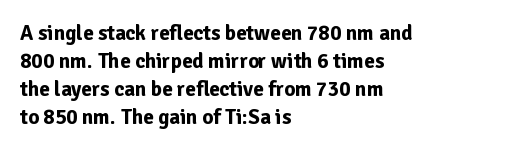
The image shows 21 px bold type, upright; set left-aligned, normal line spacing (1.34x), normal letter spacing, not underlined.
